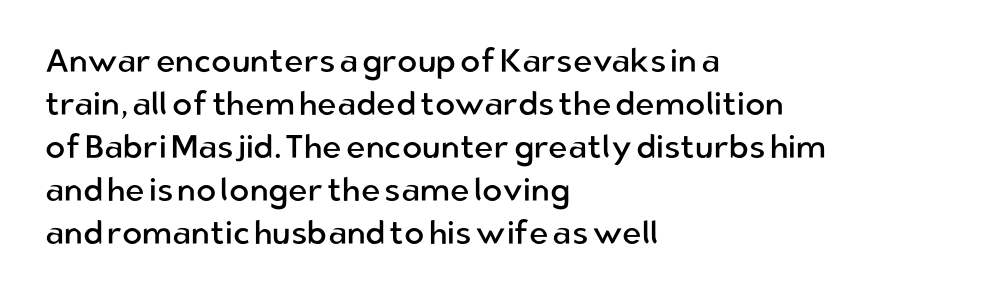
{"serif": "no", "italic": "no", "bold": "no", "weight": "regular", "width": "normal", "stroke_contrast": "low", "x_height": "medium", "monospaced": "no", "underline": "no", "align": "left", "line_spacing": "normal", "line_spacing_ratio": 1.3, "letter_spacing": "normal", "letter_spacing_em": 0.0, "glyph_px": 33}
